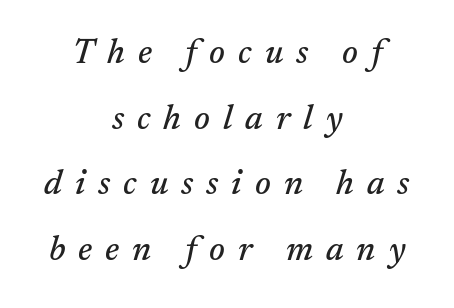
{"serif": "yes", "italic": "yes", "lean": "right", "slant_degrees": 17, "width": "normal", "stroke_contrast": "medium", "x_height": "medium", "monospaced": "no", "underline": "no", "align": "center", "line_spacing": "loose", "line_spacing_ratio": 1.93, "letter_spacing": "wide", "letter_spacing_em": 0.38, "glyph_px": 34}
